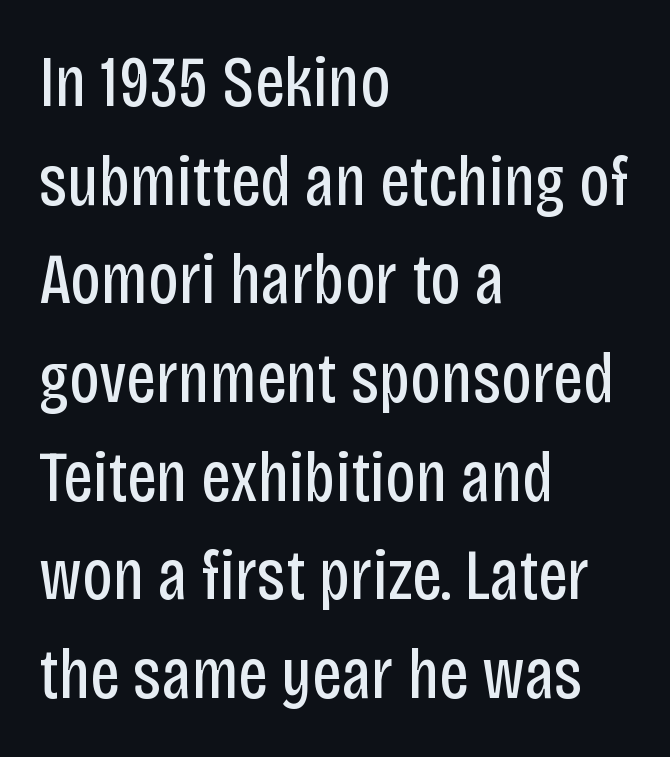
{"serif": "no", "italic": "no", "bold": "no", "weight": "regular", "width": "condensed", "stroke_contrast": "low", "x_height": "large", "monospaced": "no", "underline": "no", "align": "left", "line_spacing": "normal", "line_spacing_ratio": 1.37, "letter_spacing": "normal", "letter_spacing_em": 0.0, "glyph_px": 72}
